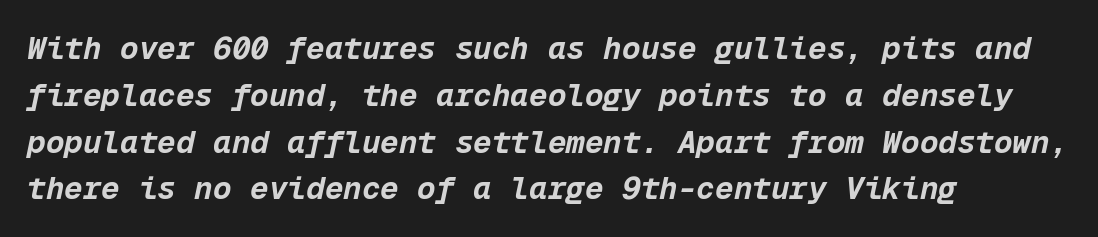
The image shows 31 px bold type, italic (leaning right), monospaced; set left-aligned, normal line spacing (1.51x), normal letter spacing, not underlined; low stroke contrast and a medium x-height.
